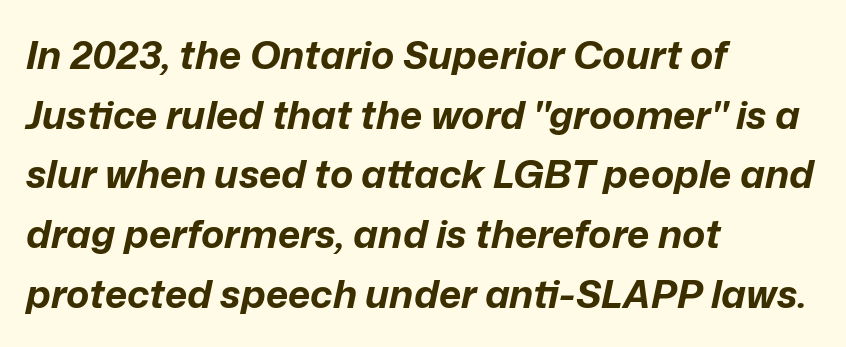
Q: Is the text bold? A: Yes.
Q: Is the text italic (slanted)? A: Yes, it leans right by about 12 degrees.
Q: Is the text underlined? A: No.
Q: How is the paragraph aligned? A: Left-aligned.
Q: Is the spacing between letters normal or unusually wide? A: Normal.
Q: Is the spacing between lines tight, normal or loose? A: Normal.
Q: Width (condensed, normal, or wide)? A: Normal.
Q: Stroke contrast? A: Low.
Q: x-height? A: Medium.
Q: Monospaced? A: No.
